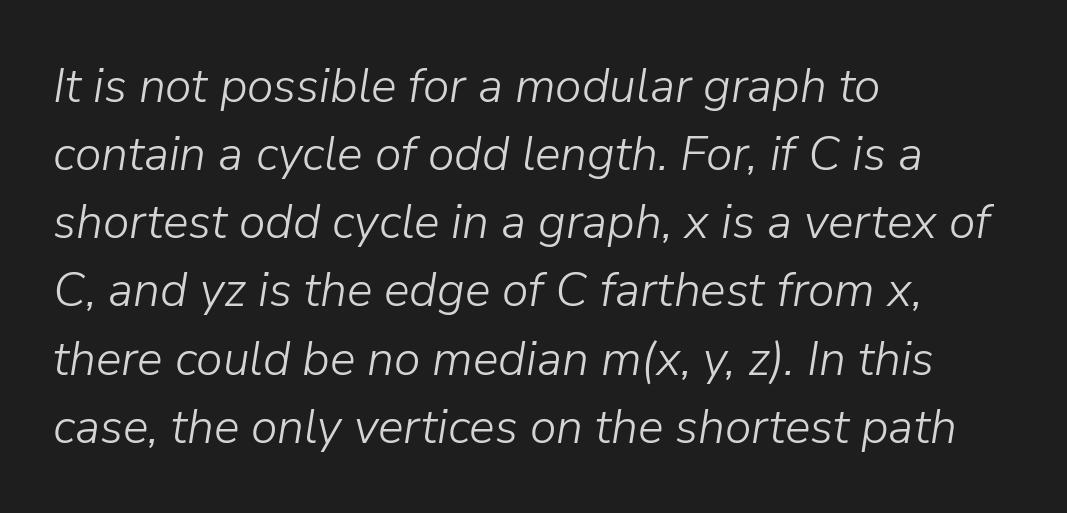
Q: Is the text bold? A: No.
Q: Is the text italic (slanted)? A: Yes, it leans right by about 9 degrees.
Q: Is the text underlined? A: No.
Q: How is the paragraph aligned? A: Left-aligned.
Q: Is the spacing between letters normal or unusually wide? A: Normal.
Q: Is the spacing between lines tight, normal or loose? A: Normal.
Q: Width (condensed, normal, or wide)? A: Normal.
Q: Stroke contrast? A: Low.
Q: x-height? A: Medium.
Q: Monospaced? A: No.
